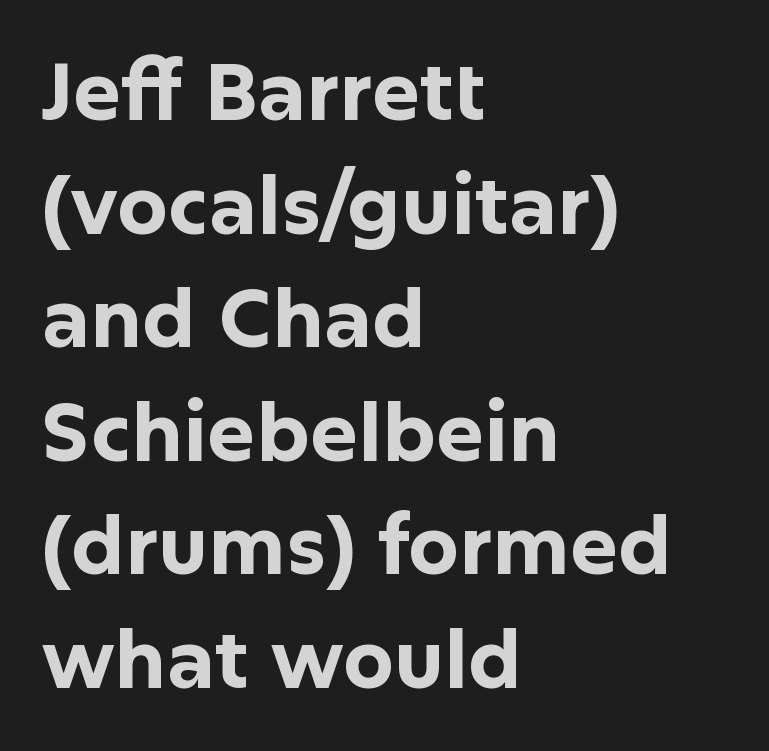
{"serif": "no", "italic": "no", "bold": "yes", "weight": "bold", "width": "normal", "stroke_contrast": "low", "x_height": "medium", "monospaced": "no", "underline": "no", "align": "left", "line_spacing": "normal", "line_spacing_ratio": 1.42, "letter_spacing": "normal", "letter_spacing_em": 0.0, "glyph_px": 80}
